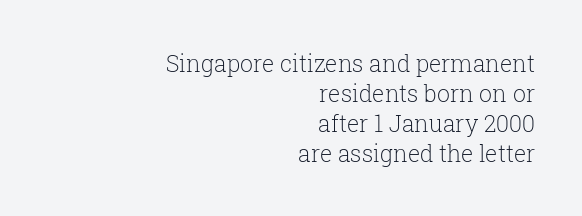
{"italic": "no", "bold": "no", "underline": "no", "align": "right", "line_spacing": "normal", "line_spacing_ratio": 1.3, "letter_spacing": "normal", "letter_spacing_em": 0.0, "glyph_px": 23}
